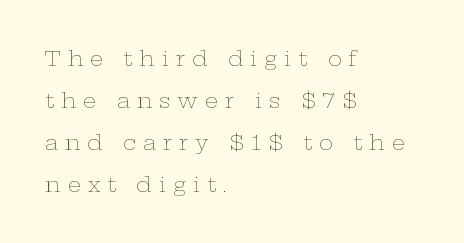
This is roman type, the default non-slanted kind. The type is letterspaced generously, with wide tracking. Heaviness? Minimal to ordinary, like unemphasized prose. The text block is weighted toward the left margin, trailing off unevenly rightward.
